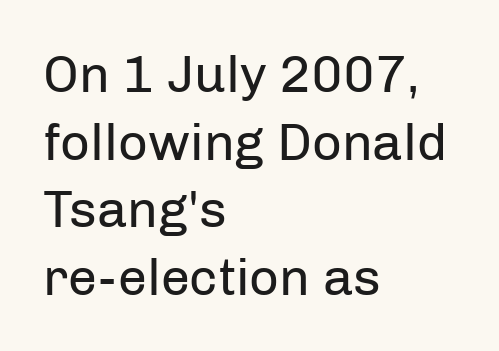
{"serif": "no", "italic": "no", "bold": "no", "weight": "regular", "width": "normal", "stroke_contrast": "low", "x_height": "medium", "monospaced": "no", "underline": "no", "align": "left", "line_spacing": "normal", "line_spacing_ratio": 1.3, "letter_spacing": "normal", "letter_spacing_em": 0.0, "glyph_px": 52}
